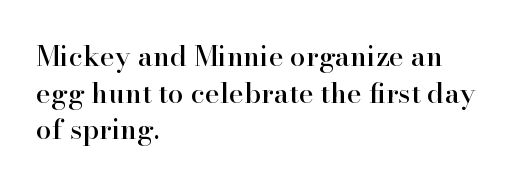
Q: Is the text italic (slanted)? A: No, it is upright.
Q: Is the typeface a serif or a sans-serif typeface? A: Serif.
Q: Is the text underlined? A: No.
Q: How is the paragraph aligned? A: Left-aligned.
Q: Is the spacing between letters normal or unusually wide? A: Normal.
Q: Is the spacing between lines tight, normal or loose? A: Normal.
Q: Width (condensed, normal, or wide)? A: Normal.
Q: Stroke contrast? A: High.
Q: x-height? A: Small.
Q: Monospaced? A: No.
